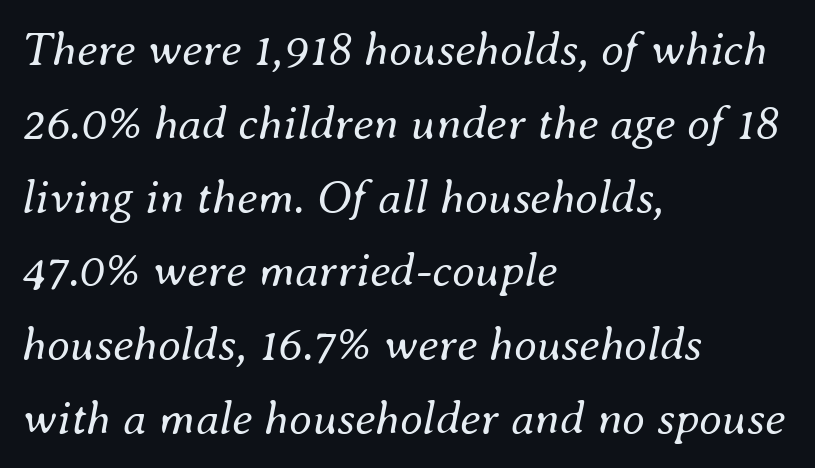
The image shows 47 px regular-weight type, italic (leaning right); set left-aligned, normal line spacing (1.57x), normal letter spacing, not underlined; medium stroke contrast and a small x-height.
